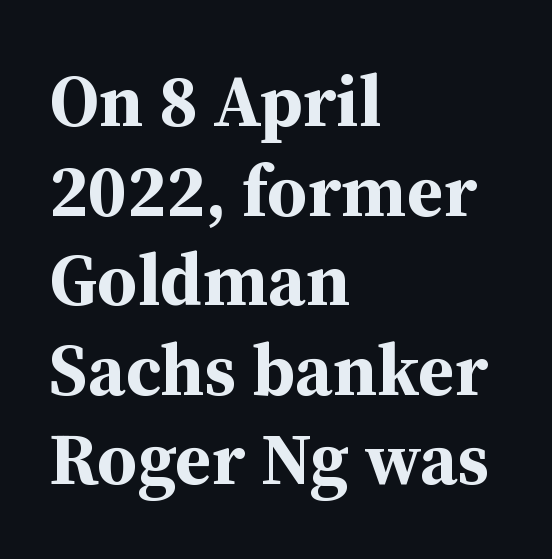
{"serif": "yes", "italic": "no", "bold": "yes", "weight": "bold", "width": "normal", "stroke_contrast": "medium", "x_height": "medium", "monospaced": "no", "underline": "no", "align": "left", "line_spacing_ratio": 1.21, "letter_spacing": "normal", "letter_spacing_em": 0.0, "glyph_px": 74}
